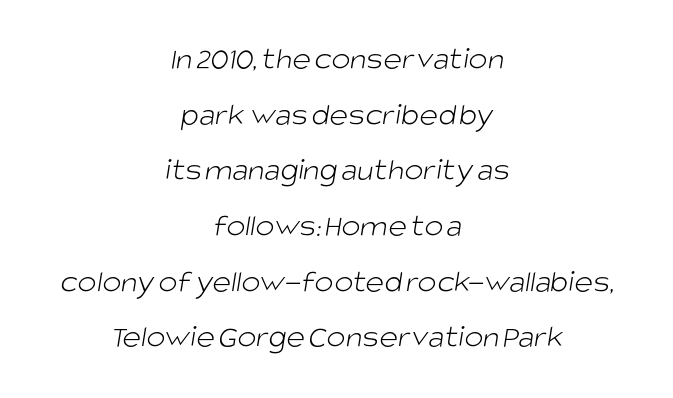
{"serif": "no", "bold": "no", "weight": "light", "width": "normal", "stroke_contrast": "low", "x_height": "large", "monospaced": "no", "underline": "no", "align": "center", "line_spacing_ratio": 1.74, "letter_spacing": "normal", "letter_spacing_em": 0.0, "glyph_px": 32}
